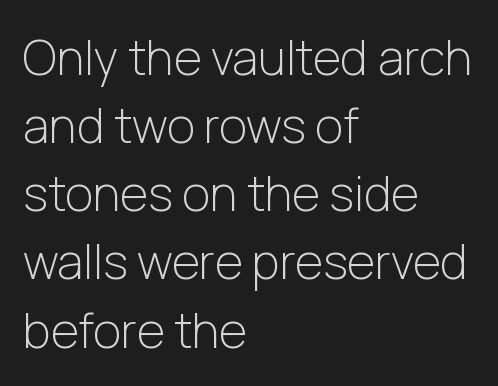
Q: Is the text bold? A: No.
Q: Is the text italic (slanted)? A: No, it is upright.
Q: Is the typeface a serif or a sans-serif typeface? A: Sans-serif.
Q: Is the text underlined? A: No.
Q: How is the paragraph aligned? A: Left-aligned.
Q: Is the spacing between letters normal or unusually wide? A: Normal.
Q: Is the spacing between lines tight, normal or loose? A: Normal.
Q: Width (condensed, normal, or wide)? A: Normal.
Q: Stroke contrast? A: Low.
Q: x-height? A: Medium.
Q: Monospaced? A: No.
